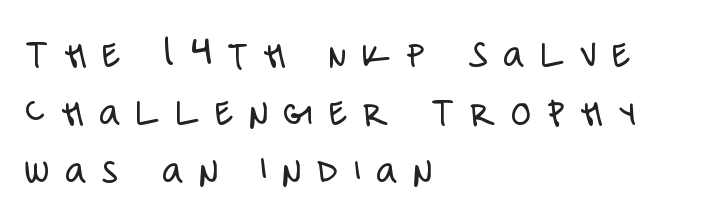
The words here are not underlined. Unlike a traditional serif, this face leaves its strokes unadorned. This is not heavy type; no bold has been used. You could not count columns in this text — the font is proportionally spaced. These lines were composed using upright roman letters. Does extra space separate the letters? Yes, quite a lot of it.
